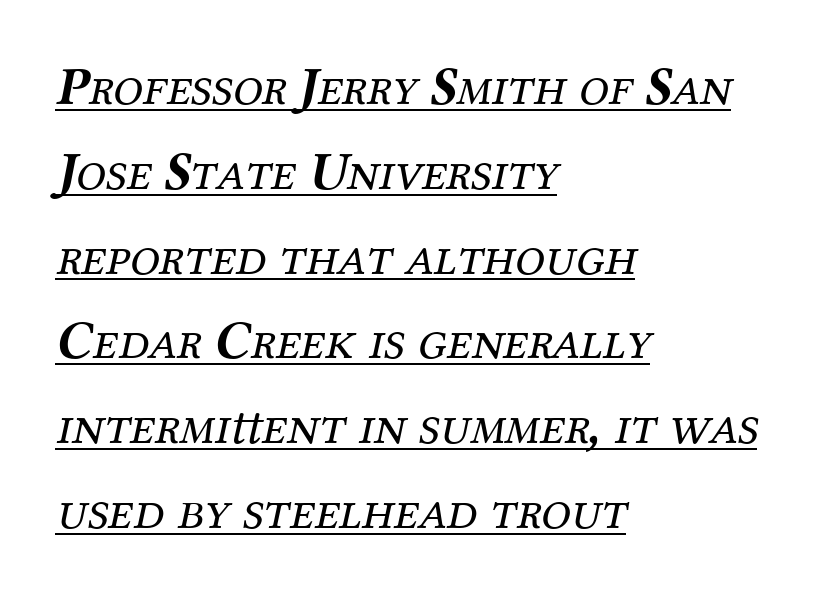
{"serif": "yes", "italic": "yes", "lean": "right", "slant_degrees": 12, "bold": "no", "weight": "regular", "width": "normal", "stroke_contrast": "medium", "x_height": "medium", "monospaced": "no", "underline": "yes", "align": "left", "line_spacing": "normal", "line_spacing_ratio": 1.57, "letter_spacing": "normal", "letter_spacing_em": 0.0, "glyph_px": 54}
